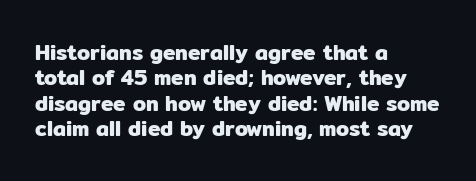
{"italic": "no", "underline": "no", "align": "left", "line_spacing_ratio": 1.21, "letter_spacing": "normal", "letter_spacing_em": 0.0, "glyph_px": 21}
